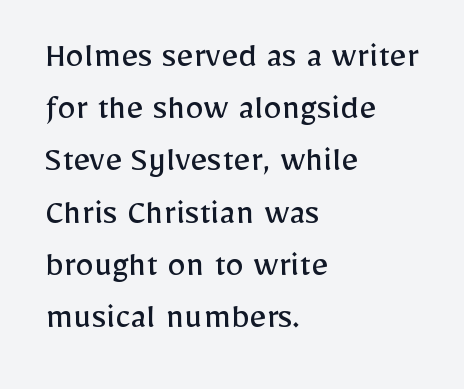
{"serif": "no", "italic": "no", "bold": "no", "weight": "regular", "width": "normal", "stroke_contrast": "low", "x_height": "medium", "monospaced": "no", "underline": "no", "align": "left", "line_spacing": "normal", "line_spacing_ratio": 1.41, "letter_spacing": "normal", "letter_spacing_em": 0.0, "glyph_px": 37}
